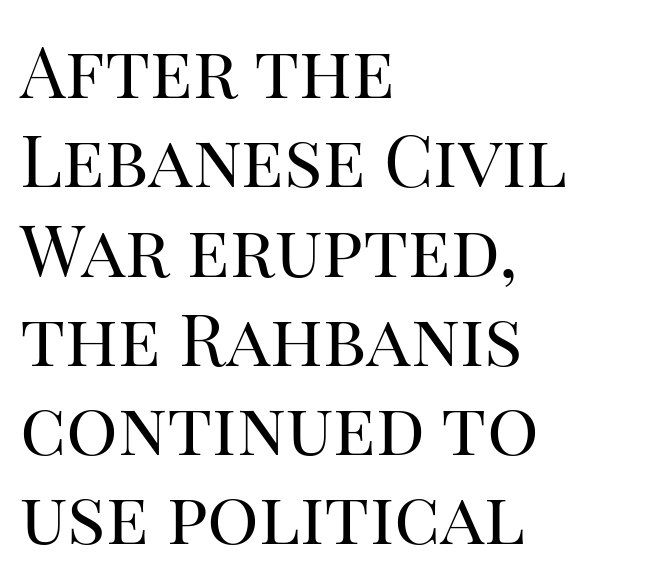
Q: Is the text bold? A: No.
Q: Is the text italic (slanted)? A: No, it is upright.
Q: Is the typeface a serif or a sans-serif typeface? A: Serif.
Q: Is the text underlined? A: No.
Q: How is the paragraph aligned? A: Left-aligned.
Q: Is the spacing between letters normal or unusually wide? A: Normal.
Q: Width (condensed, normal, or wide)? A: Normal.
Q: Stroke contrast? A: High.
Q: x-height? A: Large.
Q: Monospaced? A: No.
